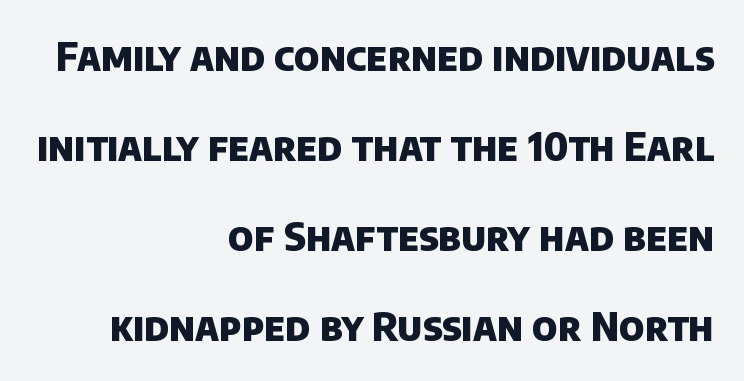
{"serif": "no", "bold": "yes", "weight": "heavy", "width": "normal", "stroke_contrast": "low", "x_height": "large", "monospaced": "no", "underline": "no", "align": "right", "line_spacing": "loose", "line_spacing_ratio": 2.31, "letter_spacing": "normal", "letter_spacing_em": 0.0, "glyph_px": 39}
